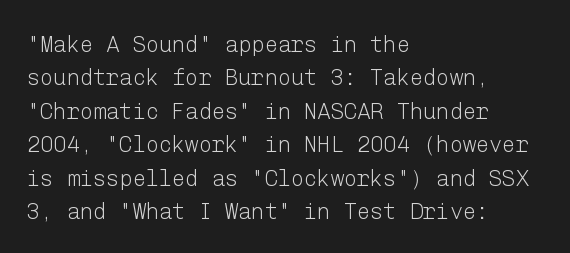
{"italic": "no", "bold": "no", "underline": "no", "align": "left", "line_spacing": "normal", "line_spacing_ratio": 1.52, "letter_spacing": "normal", "letter_spacing_em": 0.0, "glyph_px": 22}
